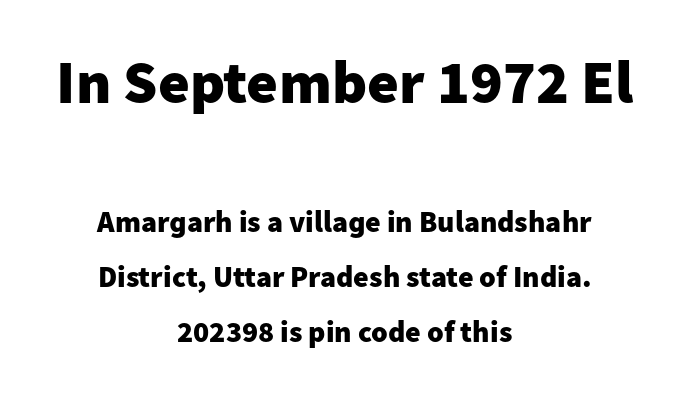
The image shows 61 px heavy sans-serif type, upright; set centered, line spacing 1.83x, normal letter spacing, not underlined; the first (top) block is 2.03x larger; low stroke contrast and a medium x-height.
